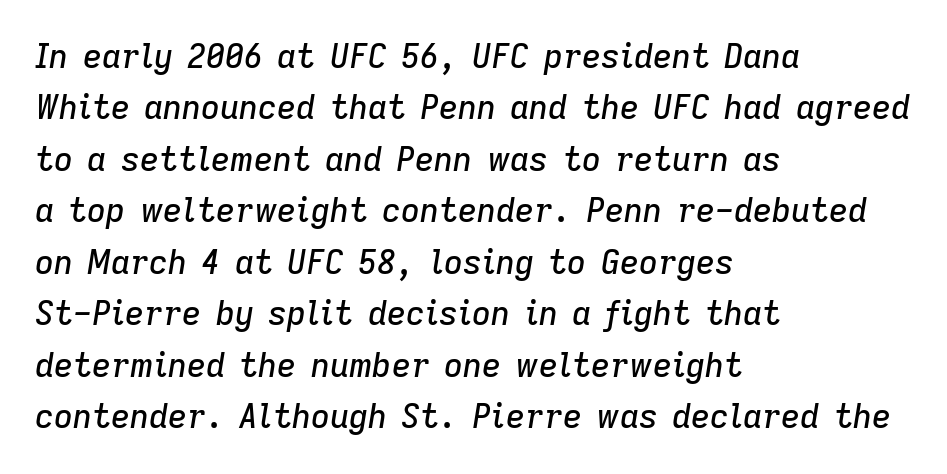
{"italic": "yes", "lean": "right", "slant_degrees": 9, "width": "normal", "stroke_contrast": "low", "x_height": "medium", "monospaced": "no", "underline": "no", "align": "left", "line_spacing": "normal", "line_spacing_ratio": 1.56, "letter_spacing": "normal", "letter_spacing_em": 0.0, "glyph_px": 33}
